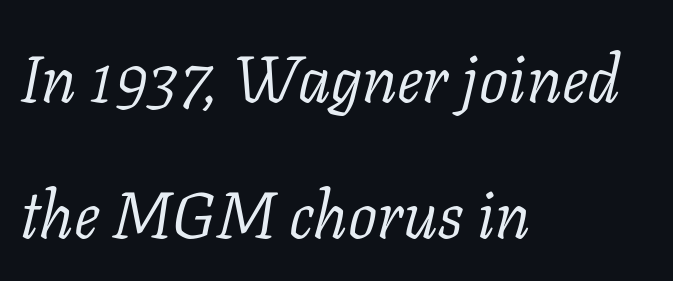
Q: Is the text bold? A: No.
Q: Is the text italic (slanted)? A: Yes, it leans right by about 11 degrees.
Q: Is the typeface a serif or a sans-serif typeface? A: Serif.
Q: Is the text underlined? A: No.
Q: How is the paragraph aligned? A: Left-aligned.
Q: Is the spacing between letters normal or unusually wide? A: Normal.
Q: Is the spacing between lines tight, normal or loose? A: Loose.
Q: Width (condensed, normal, or wide)? A: Normal.
Q: Stroke contrast? A: Low.
Q: x-height? A: Medium.
Q: Monospaced? A: No.
